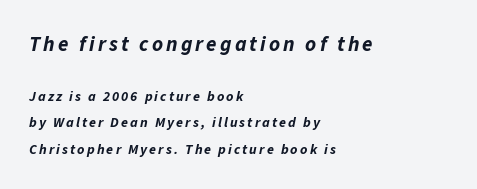
{"italic": "yes", "lean": "right", "slant_degrees": 11, "bold": "yes", "underline": "no", "align": "left", "line_spacing": "loose", "line_spacing_ratio": 1.9, "larger_block": "first", "size_ratio": 1.5, "glyph_px": 21}
